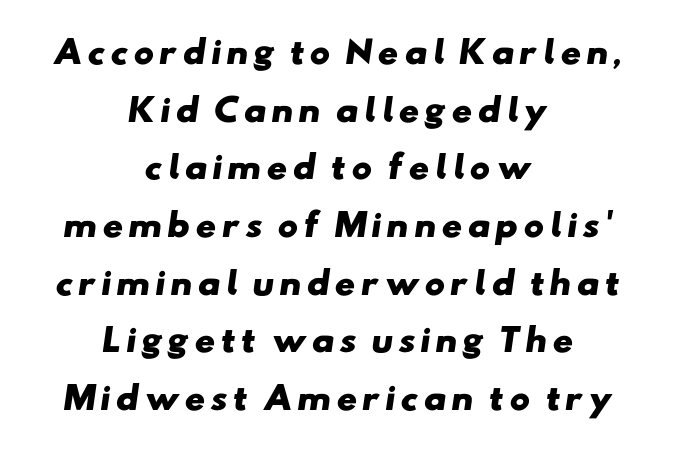
{"serif": "no", "bold": "yes", "weight": "heavy", "width": "wide", "stroke_contrast": "low", "x_height": "small", "monospaced": "no", "underline": "no", "align": "center", "line_spacing_ratio": 1.86, "glyph_px": 31}
